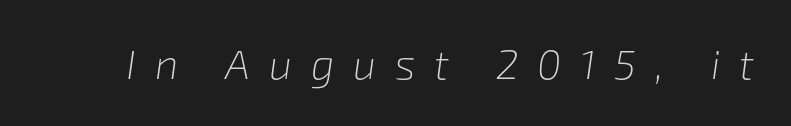
{"italic": "yes", "lean": "right", "slant_degrees": 8, "bold": "no", "weight": "light", "width": "normal", "stroke_contrast": "low", "x_height": "medium", "monospaced": "no", "underline": "no", "letter_spacing": "wide", "letter_spacing_em": 0.46, "glyph_px": 41}
